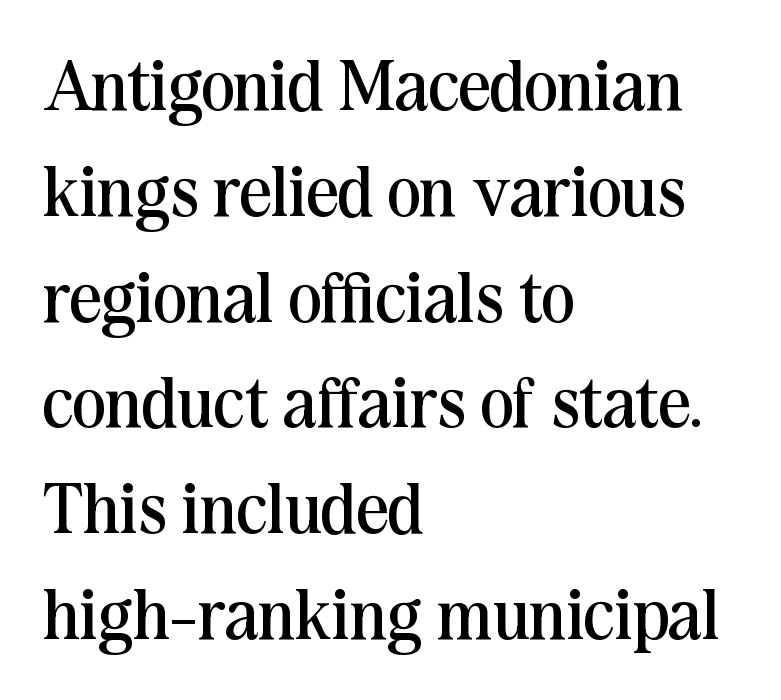
{"serif": "yes", "italic": "no", "bold": "no", "weight": "regular", "width": "normal", "stroke_contrast": "medium", "x_height": "medium", "monospaced": "no", "underline": "no", "align": "left", "line_spacing": "normal", "line_spacing_ratio": 1.49, "letter_spacing": "normal", "letter_spacing_em": 0.0, "glyph_px": 71}
